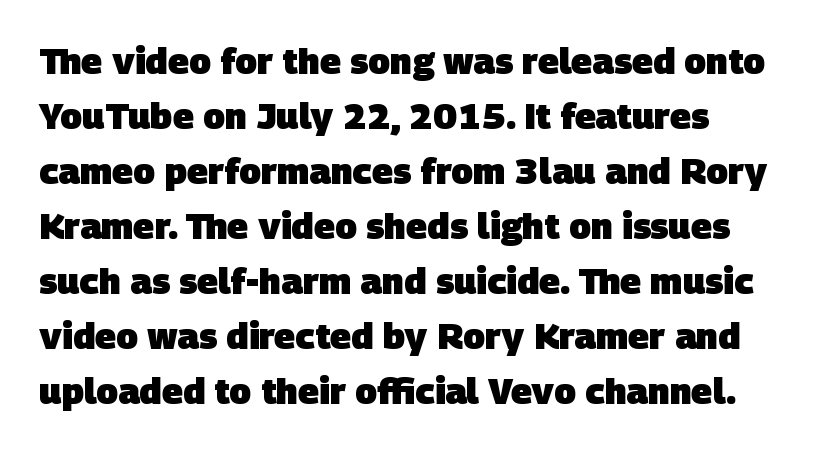
The image shows 36 px heavy sans-serif type; set left-aligned, normal line spacing (1.53x), normal letter spacing, not underlined; low stroke contrast and a large x-height.
